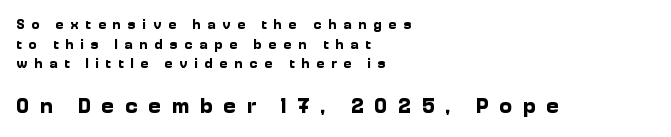
{"italic": "no", "bold": "yes", "underline": "no", "align": "left", "line_spacing": "normal", "line_spacing_ratio": 1.4, "letter_spacing": "wide", "letter_spacing_em": 0.47, "larger_block": "second", "size_ratio": 1.57, "glyph_px": 22}
